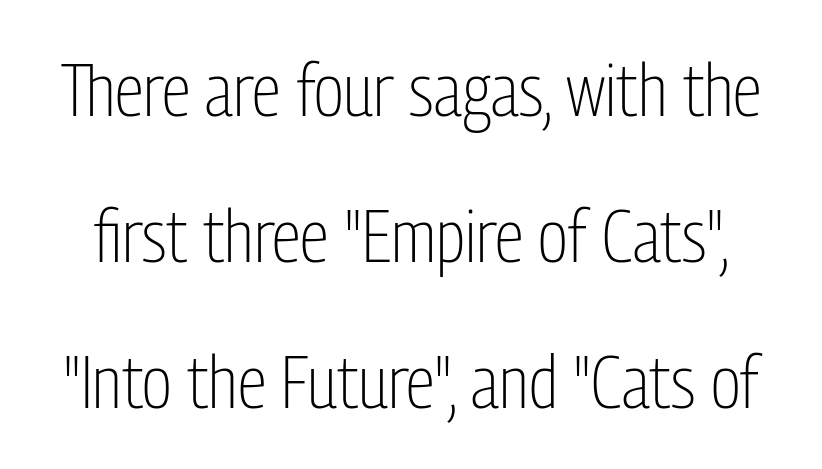
The image shows 74 px light, condensed sans-serif type, upright; set loose line spacing (1.97x), normal letter spacing, not underlined; low stroke contrast and a medium x-height.
